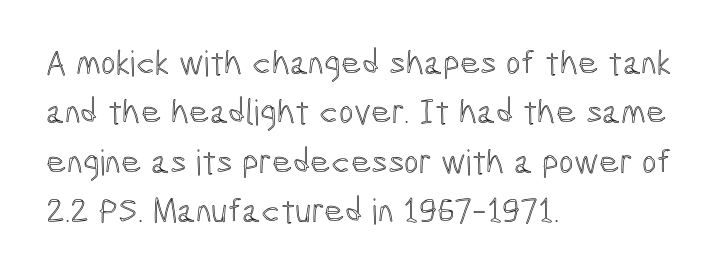
Q: Is the text italic (slanted)? A: No, it is upright.
Q: Is the text underlined? A: No.
Q: How is the paragraph aligned? A: Left-aligned.
Q: Is the spacing between letters normal or unusually wide? A: Normal.
Q: Is the spacing between lines tight, normal or loose? A: Normal.
Q: Width (condensed, normal, or wide)? A: Condensed.
Q: x-height? A: Medium.
Q: Monospaced? A: No.
